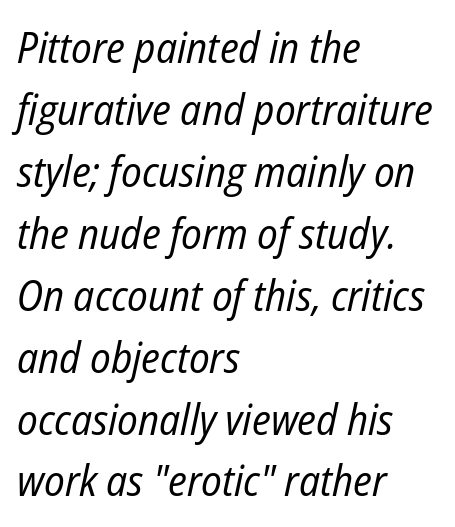
{"italic": "yes", "lean": "right", "slant_degrees": 12, "bold": "no", "weight": "regular", "width": "condensed", "stroke_contrast": "low", "x_height": "medium", "monospaced": "no", "underline": "no", "align": "left", "line_spacing": "normal", "line_spacing_ratio": 1.44, "letter_spacing": "normal", "letter_spacing_em": 0.0, "glyph_px": 43}
